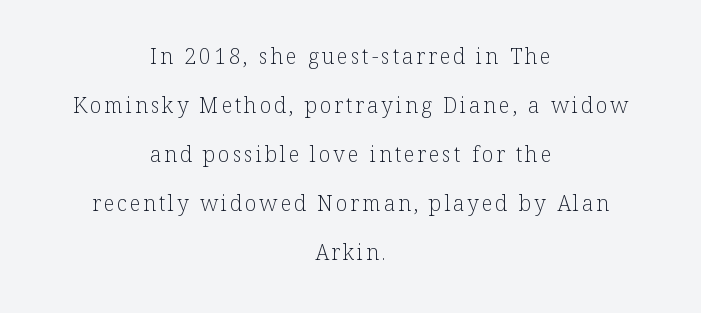
{"italic": "no", "bold": "no", "underline": "no", "align": "center", "line_spacing": "loose", "line_spacing_ratio": 2.33, "glyph_px": 21}
